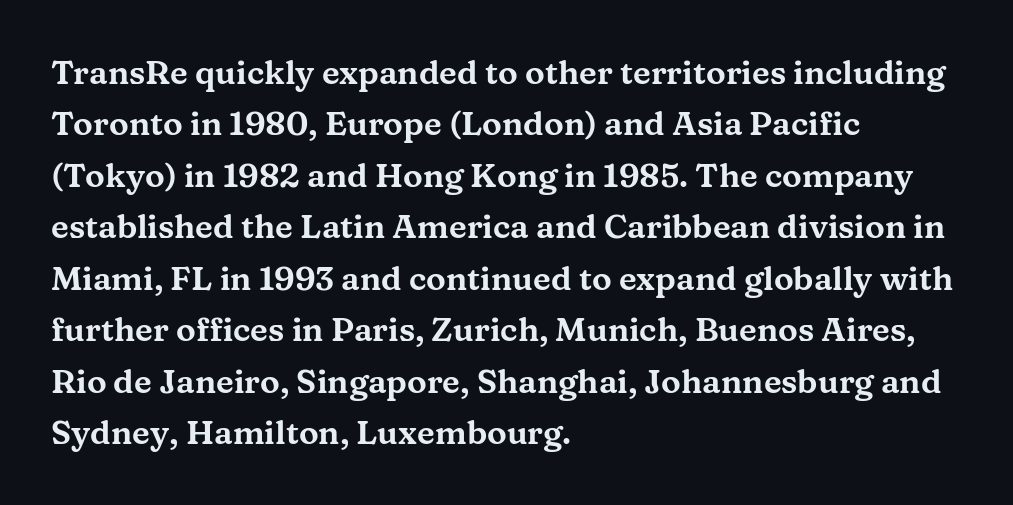
Does the copy run flush right? No — it runs flush left. Do the characters align in a grid? No, the font is proportional. Glyph-to-glyph distance matches everyday printed text. Clear beneath every line of the passage. Whoever set this chose a conventional vertical rhythm.
